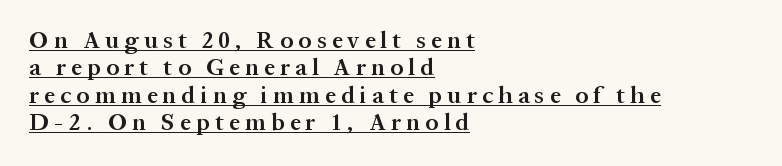
The image shows 24 px text type, upright; set left-aligned, tight line spacing (1.14x), unusually wide letter spacing (+0.22 em), underlined.
